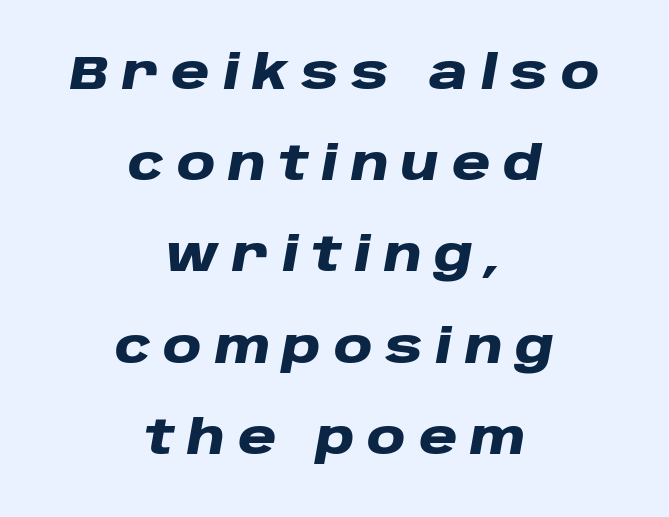
{"italic": "yes", "lean": "right", "slant_degrees": 10, "bold": "yes", "weight": "heavy", "width": "wide", "stroke_contrast": "low", "x_height": "large", "monospaced": "no", "underline": "no", "align": "center", "line_spacing": "loose", "line_spacing_ratio": 1.94, "letter_spacing": "wide", "letter_spacing_em": 0.27, "glyph_px": 47}
